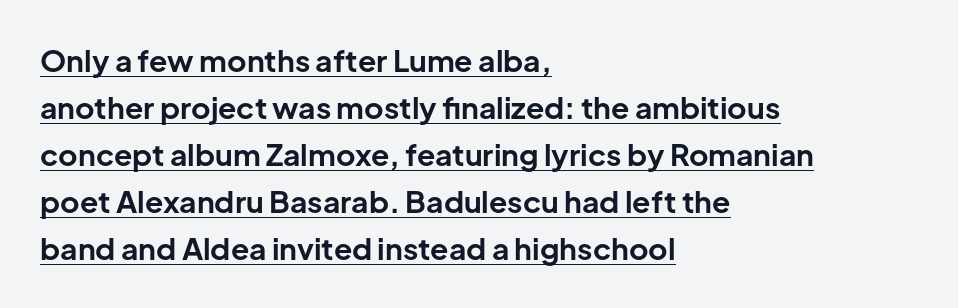
The image shows 30 px bold sans-serif type, upright; set left-aligned, normal line spacing (1.57x), normal letter spacing, underlined; low stroke contrast and a medium x-height.
